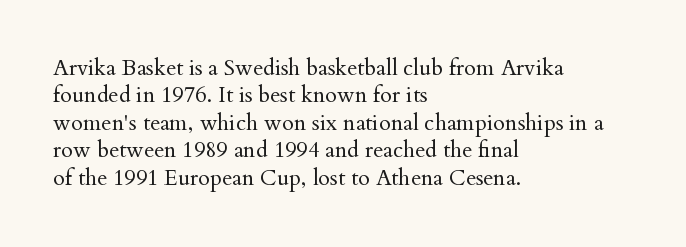
Q: Is the text bold? A: No.
Q: Is the text italic (slanted)? A: No, it is upright.
Q: Is the text underlined? A: No.
Q: How is the paragraph aligned? A: Left-aligned.
Q: Is the spacing between letters normal or unusually wide? A: Normal.
Q: Is the spacing between lines tight, normal or loose? A: Normal.
